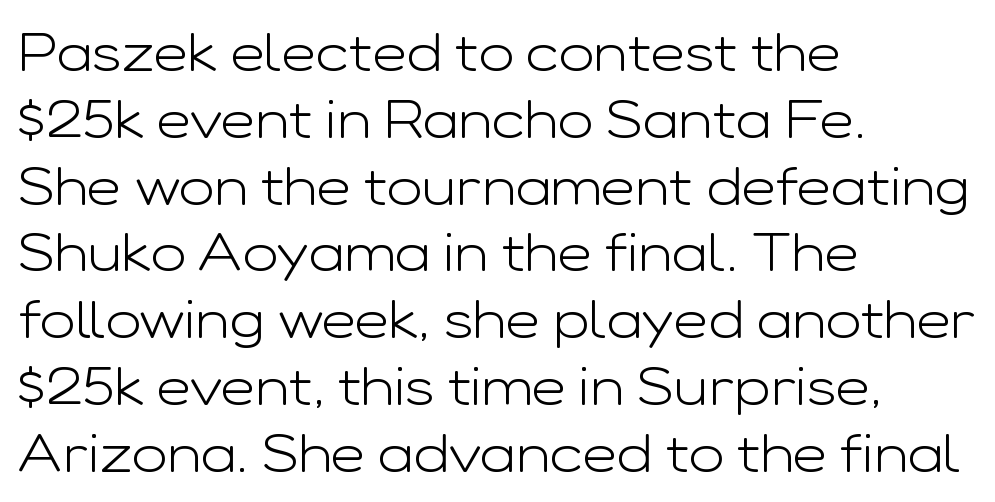
What kind of face is this? One without serifs — a sans. Weight: not bold — regular or lighter. Students, observe: this is what conventionally led text looks like. Does the lettering tilt? It doesn't — this is upright.
